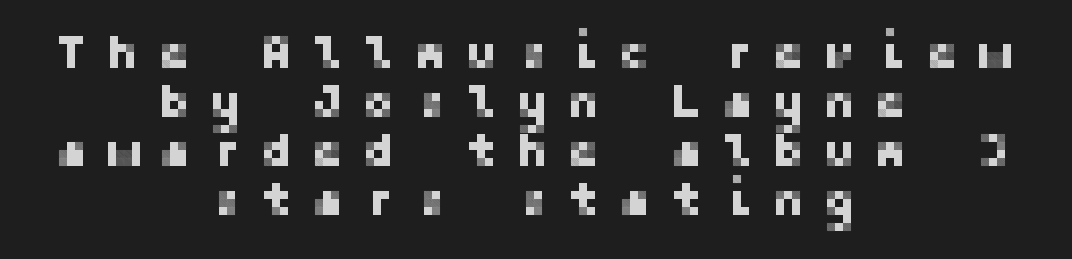
Casual observation: everything's sitting right in the middle. Does the type have serifs? No, each stem ends abruptly. Reading down the column, the eye jumps only a short way to each next line. Posture: vertical. Rule under the text: the space is simply empty. Tracking value appears strongly positive — letters spread wide.
